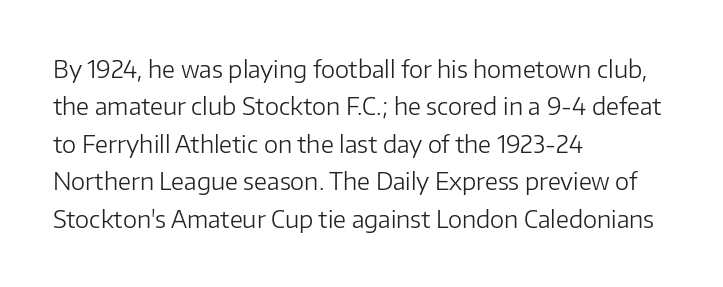
Q: Is the text bold? A: No.
Q: Is the text italic (slanted)? A: No, it is upright.
Q: Is the text underlined? A: No.
Q: How is the paragraph aligned? A: Left-aligned.
Q: Is the spacing between letters normal or unusually wide? A: Normal.
Q: Is the spacing between lines tight, normal or loose? A: Normal.
